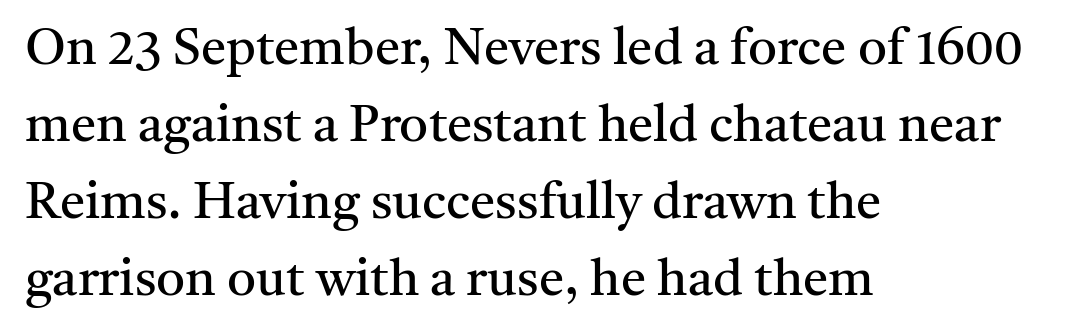
The image shows 51 px regular-weight serif type, upright; set left-aligned, normal line spacing (1.51x), normal letter spacing, not underlined; medium stroke contrast and a medium x-height.
